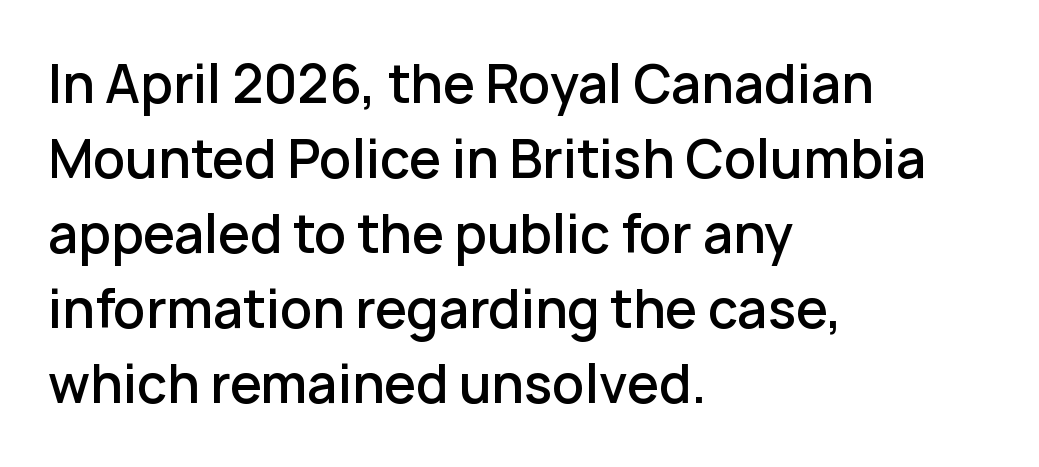
{"serif": "no", "italic": "no", "bold": "semi", "weight": "semibold", "width": "normal", "stroke_contrast": "low", "x_height": "medium", "monospaced": "no", "underline": "no", "align": "left", "line_spacing": "normal", "line_spacing_ratio": 1.47, "letter_spacing": "normal", "letter_spacing_em": 0.0, "glyph_px": 51}
